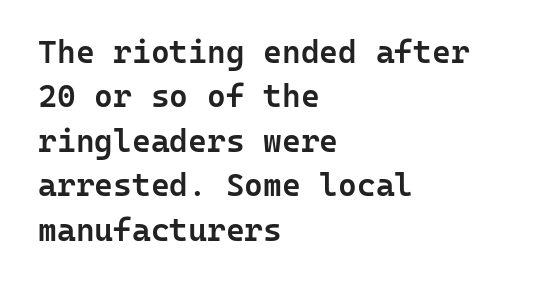
The image shows 32 px semibold sans-serif type, upright, monospaced; set left-aligned, normal line spacing (1.39x), normal letter spacing, not underlined; low stroke contrast and a medium x-height.
